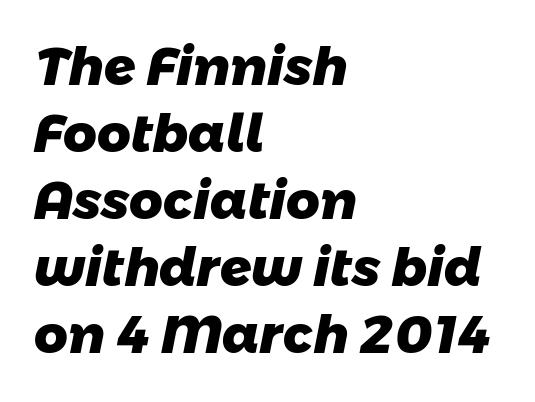
Q: Is the text bold? A: Yes.
Q: Is the typeface a serif or a sans-serif typeface? A: Sans-serif.
Q: Is the text underlined? A: No.
Q: How is the paragraph aligned? A: Left-aligned.
Q: Is the spacing between letters normal or unusually wide? A: Normal.
Q: Is the spacing between lines tight, normal or loose? A: Normal.
Q: Width (condensed, normal, or wide)? A: Normal.
Q: Stroke contrast? A: Low.
Q: x-height? A: Medium.
Q: Monospaced? A: No.
